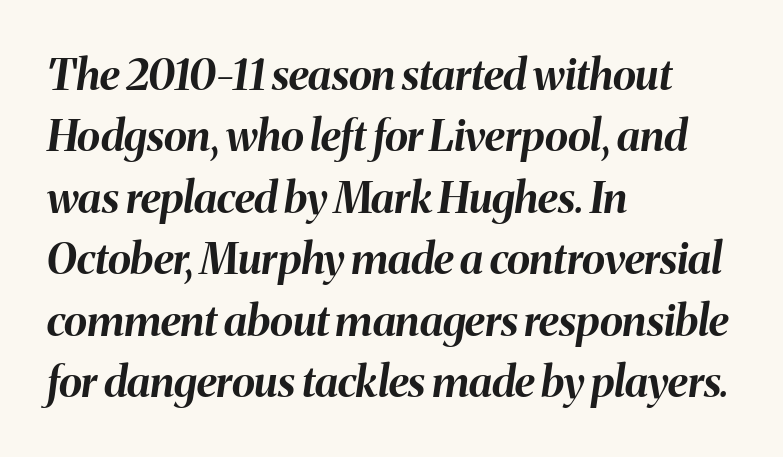
The image shows 43 px bold type, italic (leaning right); set left-aligned, normal line spacing (1.43x), normal letter spacing, not underlined; medium stroke contrast and a medium x-height.
